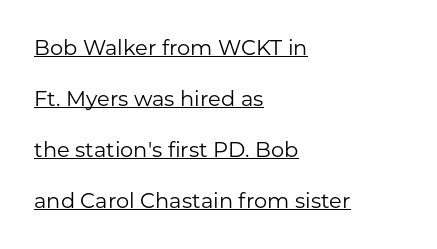
Q: Is the text bold? A: No.
Q: Is the text italic (slanted)? A: No, it is upright.
Q: Is the text underlined? A: Yes.
Q: How is the paragraph aligned? A: Left-aligned.
Q: Is the spacing between letters normal or unusually wide? A: Normal.
Q: Is the spacing between lines tight, normal or loose? A: Loose.
